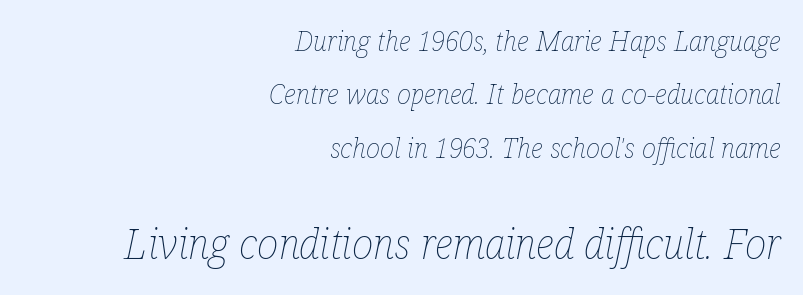
Between one letter and the next there's only the usual sliver of space. Clear beneath every line of the passage. Top chunk: small. Bottom chunk: large. The space between consecutive lines is lavish.
